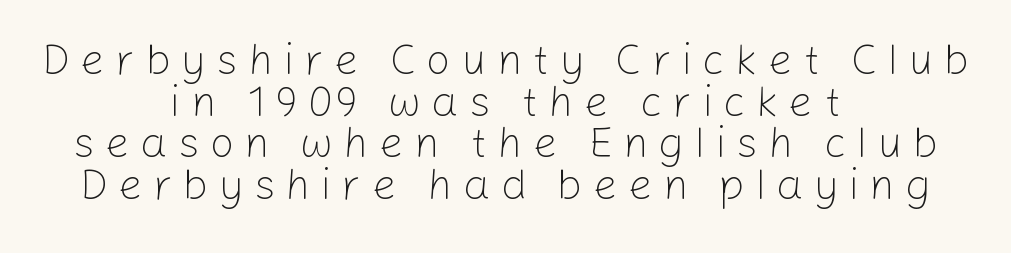
This sample uses expanded letter spacing, leaving extra air between glyphs. Upright lettering throughout. Reading down the block, each line starts at a different indent, mirrored at its end. Unmarked baselines from the first word to the last. The letterforms sit at book weight or below. Do the characters align in a grid? No, the font is proportional.
